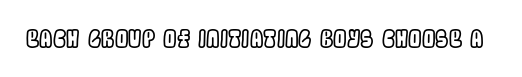
Observe the ordinary spacing: letters are neighbours, not strangers. Underline: absent. Rendered with straight, roman letterforms.
